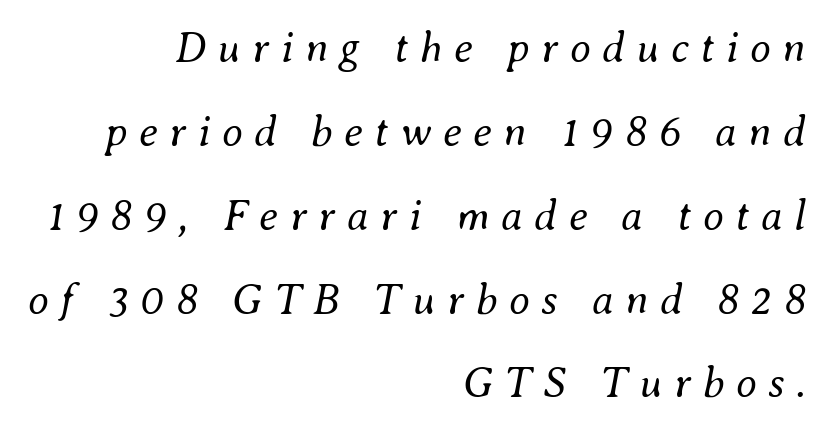
The image shows 43 px regular-weight type, italic (leaning right); set right-aligned, loose line spacing (1.95x), unusually wide letter spacing (+0.27 em), not underlined; medium stroke contrast and a small x-height.
